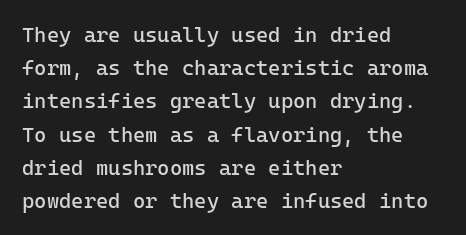
{"italic": "no", "bold": "no", "underline": "no", "align": "left", "line_spacing": "normal", "line_spacing_ratio": 1.58, "letter_spacing": "normal", "letter_spacing_em": 0.0, "glyph_px": 21}
